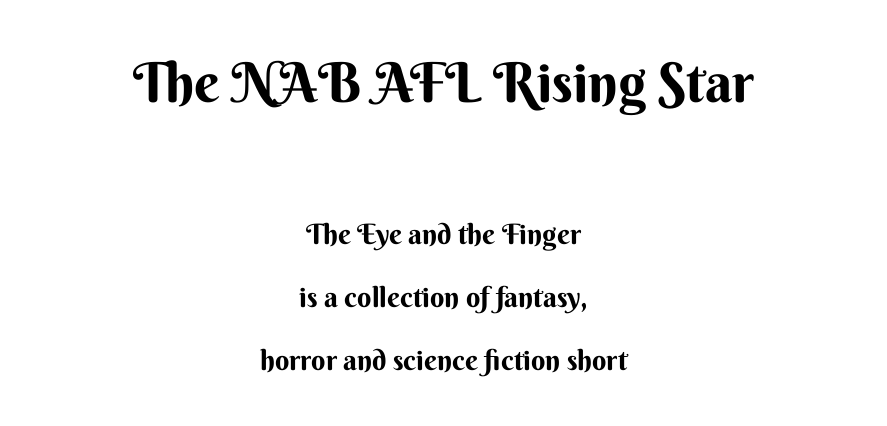
Q: Is the text italic (slanted)? A: No, it is upright.
Q: Is the typeface a serif or a sans-serif typeface? A: Sans-serif.
Q: Is the text underlined? A: No.
Q: How is the paragraph aligned? A: Centered.
Q: Is the spacing between letters normal or unusually wide? A: Normal.
Q: Is the spacing between lines tight, normal or loose? A: Loose.
Q: Which block of text is set in a larger size, the first (top) or the second (bottom)? A: The first (top) one.
Q: Width (condensed, normal, or wide)? A: Normal.
Q: Stroke contrast? A: Medium.
Q: x-height? A: Small.
Q: Monospaced? A: No.
